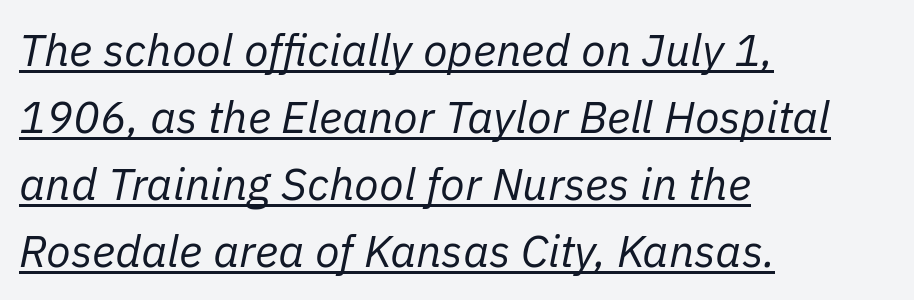
Q: Is the text bold? A: No.
Q: Is the text italic (slanted)? A: Yes, it leans right by about 11 degrees.
Q: Is the text underlined? A: Yes.
Q: How is the paragraph aligned? A: Left-aligned.
Q: Is the spacing between letters normal or unusually wide? A: Normal.
Q: Is the spacing between lines tight, normal or loose? A: Normal.
Q: Width (condensed, normal, or wide)? A: Normal.
Q: Stroke contrast? A: Low.
Q: x-height? A: Medium.
Q: Monospaced? A: No.
